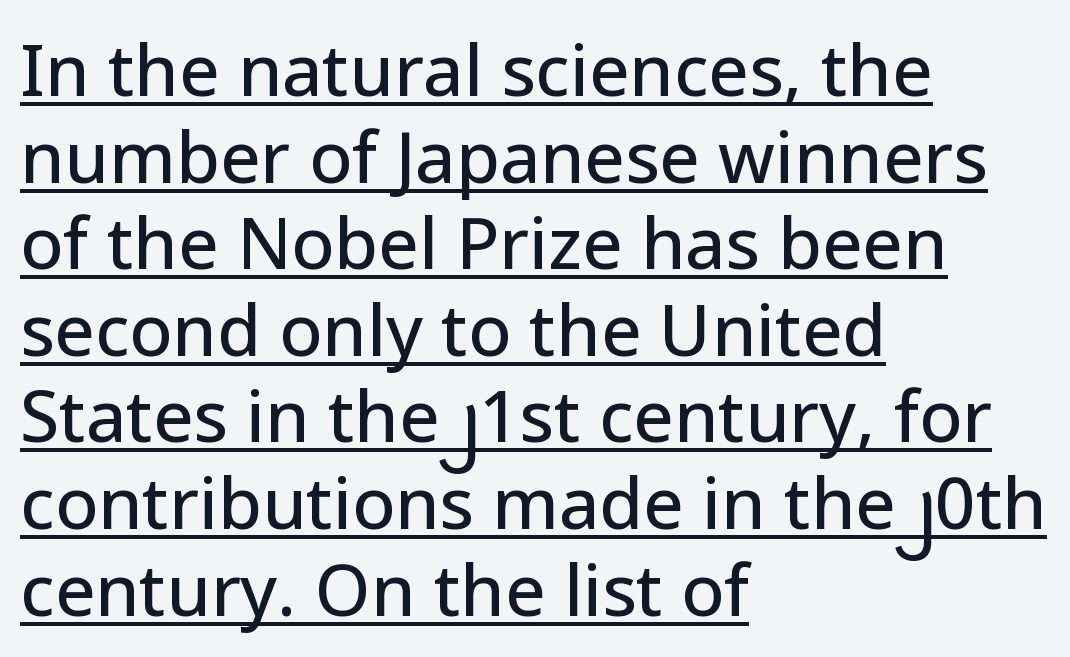
The image shows 71 px sans-serif type, upright; set left-aligned, line spacing 1.22x, normal letter spacing, underlined; low stroke contrast and a medium x-height.
